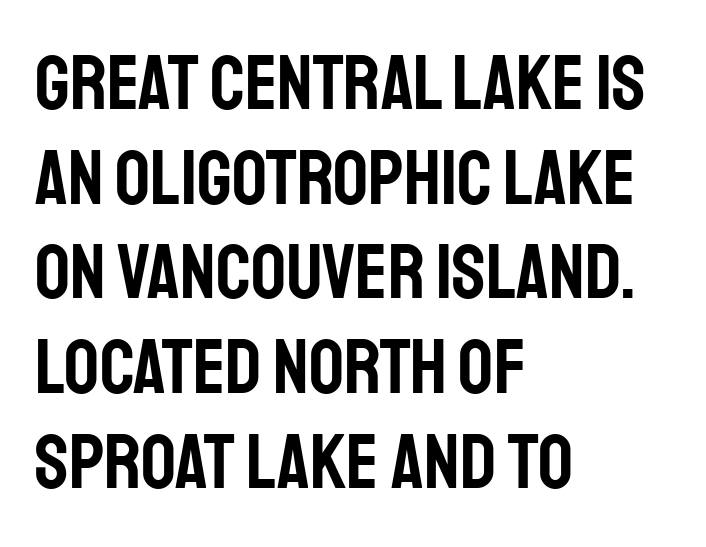
Q: Is the text italic (slanted)? A: No, it is upright.
Q: Is the typeface a serif or a sans-serif typeface? A: Sans-serif.
Q: Is the text underlined? A: No.
Q: How is the paragraph aligned? A: Left-aligned.
Q: Is the spacing between letters normal or unusually wide? A: Normal.
Q: Width (condensed, normal, or wide)? A: Condensed.
Q: Stroke contrast? A: Low.
Q: x-height? A: Large.
Q: Monospaced? A: No.
